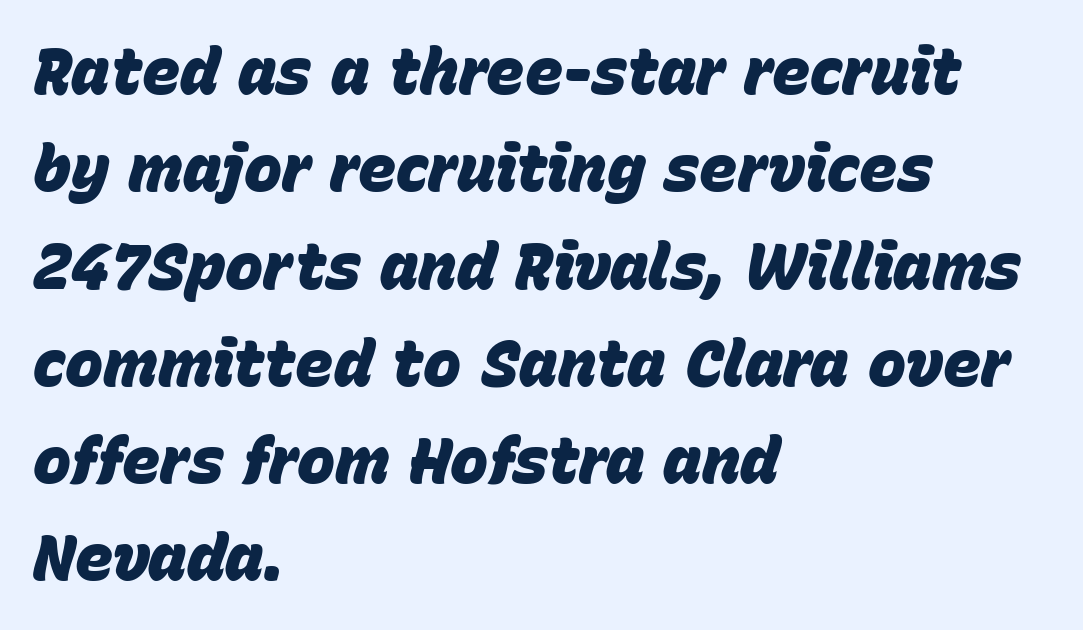
The image shows 64 px heavy type, italic (leaning right); set left-aligned, normal line spacing (1.52x), normal letter spacing, not underlined; low stroke contrast and a large x-height.
